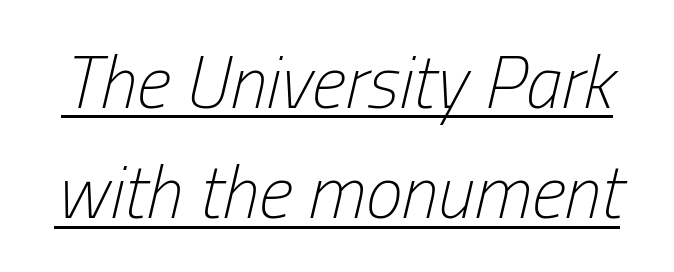
The image shows 74 px light, condensed type, italic (leaning right); set normal line spacing (1.49x), normal letter spacing, underlined; low stroke contrast and a medium x-height.
